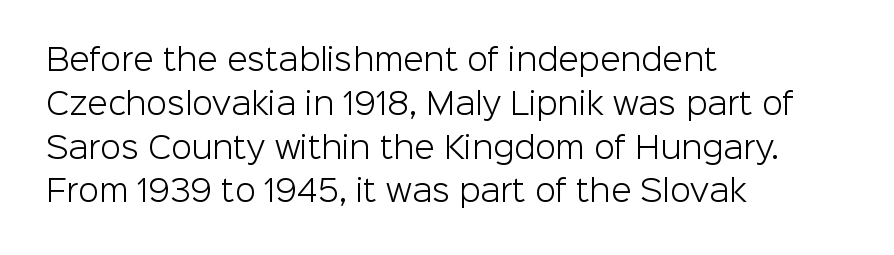
The letters stand upright; this is a roman face. The glyphs in this specimen are sans serif. Whoever set this chose a conventional vertical rhythm. Nothing unusual about the tracking: characters are spaced as the font intends. Alignment: flush left.
